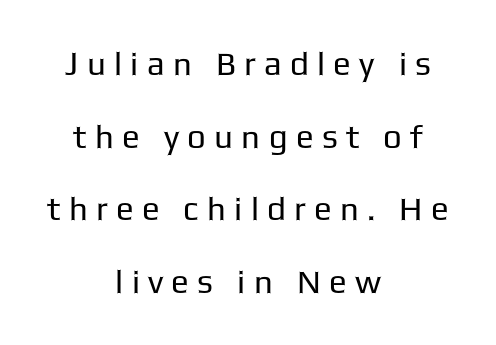
The image shows 33 px regular-weight sans-serif type, upright; set centered, loose line spacing (2.2x), unusually wide letter spacing (+0.25 em), not underlined; low stroke contrast and a medium x-height.
